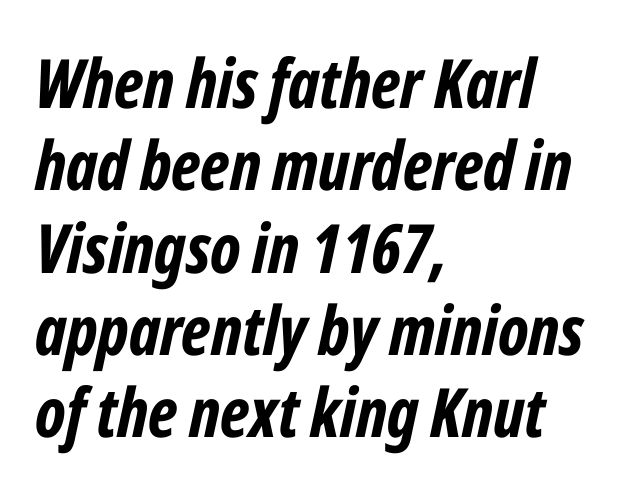
{"italic": "yes", "lean": "right", "slant_degrees": 12, "bold": "yes", "weight": "bold", "width": "condensed", "stroke_contrast": "low", "x_height": "medium", "monospaced": "no", "underline": "no", "align": "left", "line_spacing_ratio": 1.21, "letter_spacing": "normal", "letter_spacing_em": 0.0, "glyph_px": 68}
